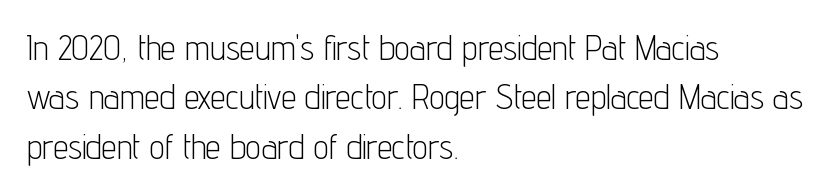
The image shows 34 px light, condensed sans-serif type, upright; set left-aligned, normal line spacing (1.45x), normal letter spacing, not underlined; low stroke contrast and a medium x-height.
